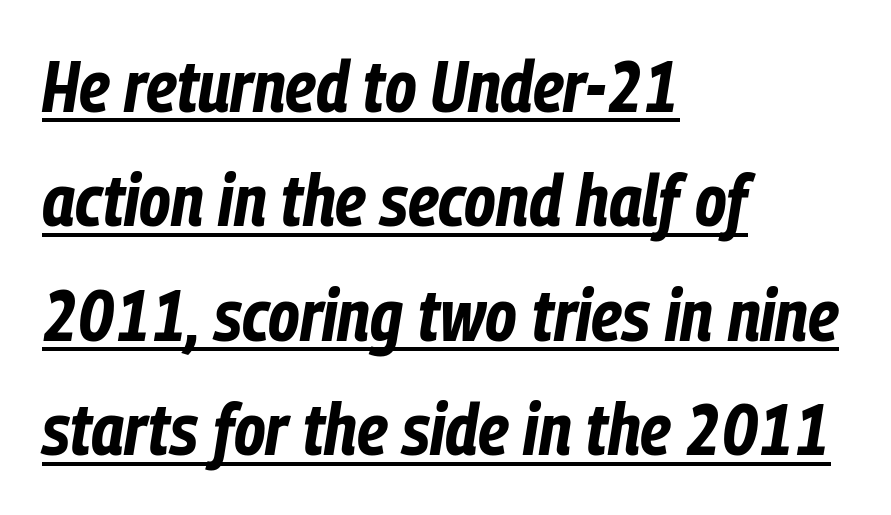
Horizontal bands of white between lines are of average thickness. Note the varied advance widths — an 'i' is clearly narrower than an 'm'. Typesetter's note: full bold, strokes at maximum text heaviness. Somebody hit Ctrl+U on this one — the words are underlined.
